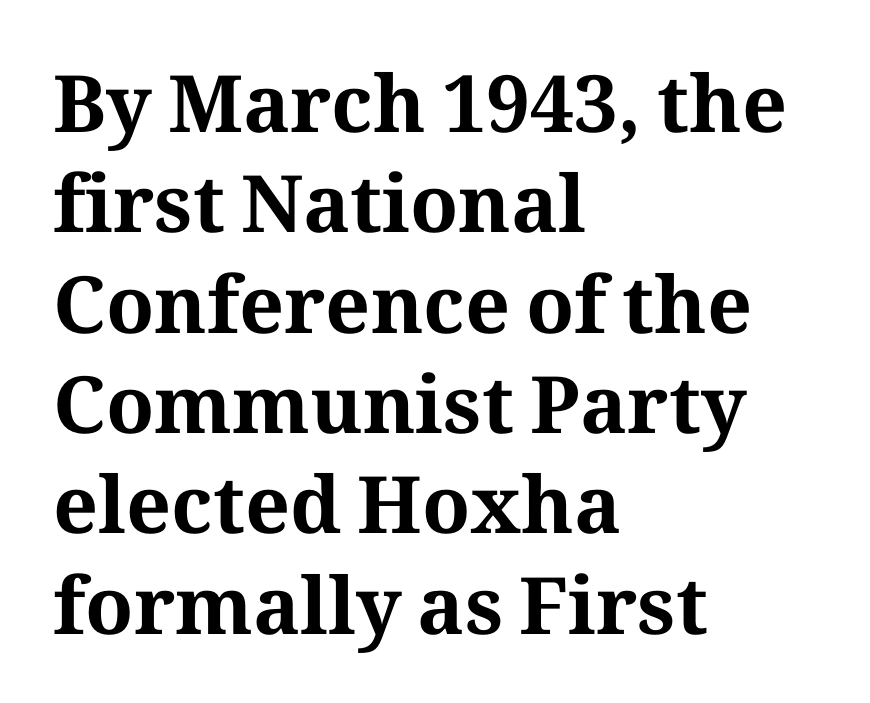
Q: Is the text bold? A: Yes.
Q: Is the text italic (slanted)? A: No, it is upright.
Q: Is the typeface a serif or a sans-serif typeface? A: Serif.
Q: Is the text underlined? A: No.
Q: How is the paragraph aligned? A: Left-aligned.
Q: Is the spacing between letters normal or unusually wide? A: Normal.
Q: Is the spacing between lines tight, normal or loose? A: Normal.
Q: Width (condensed, normal, or wide)? A: Normal.
Q: Stroke contrast? A: Medium.
Q: x-height? A: Medium.
Q: Monospaced? A: No.
